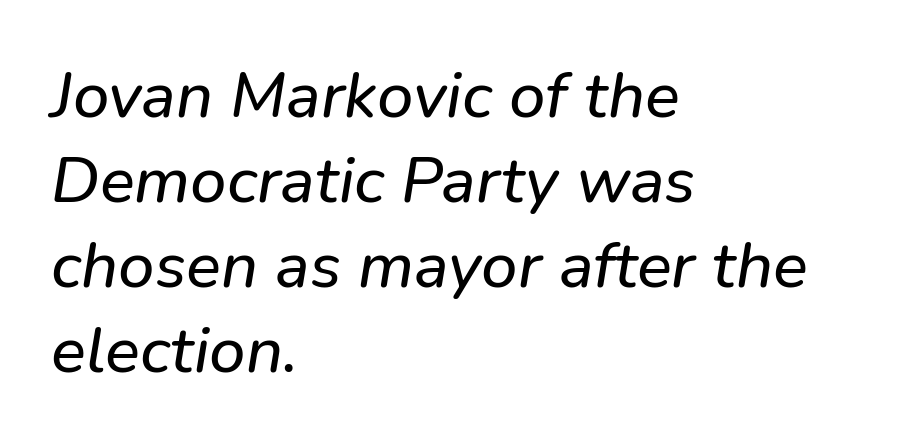
The image shows 65 px sans-serif type; set left-aligned, normal line spacing (1.31x), normal letter spacing, not underlined; low stroke contrast and a medium x-height.
